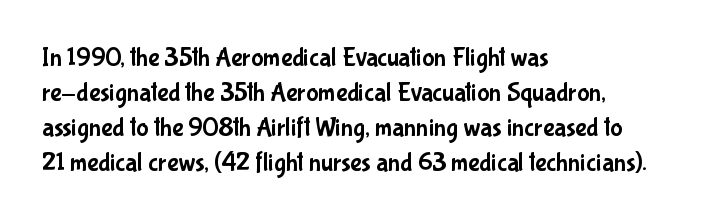
{"italic": "no", "underline": "no", "align": "left", "line_spacing": "normal", "line_spacing_ratio": 1.35, "letter_spacing": "normal", "letter_spacing_em": 0.0, "glyph_px": 26}
